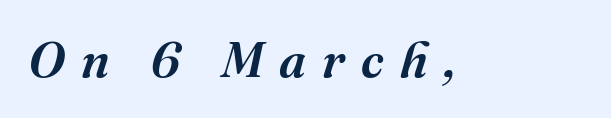
{"serif": "yes", "italic": "yes", "lean": "right", "slant_degrees": 16, "bold": "semi", "weight": "semibold", "width": "normal", "stroke_contrast": "medium", "x_height": "medium", "monospaced": "no", "underline": "no", "letter_spacing": "wide", "letter_spacing_em": 0.32, "glyph_px": 50}
